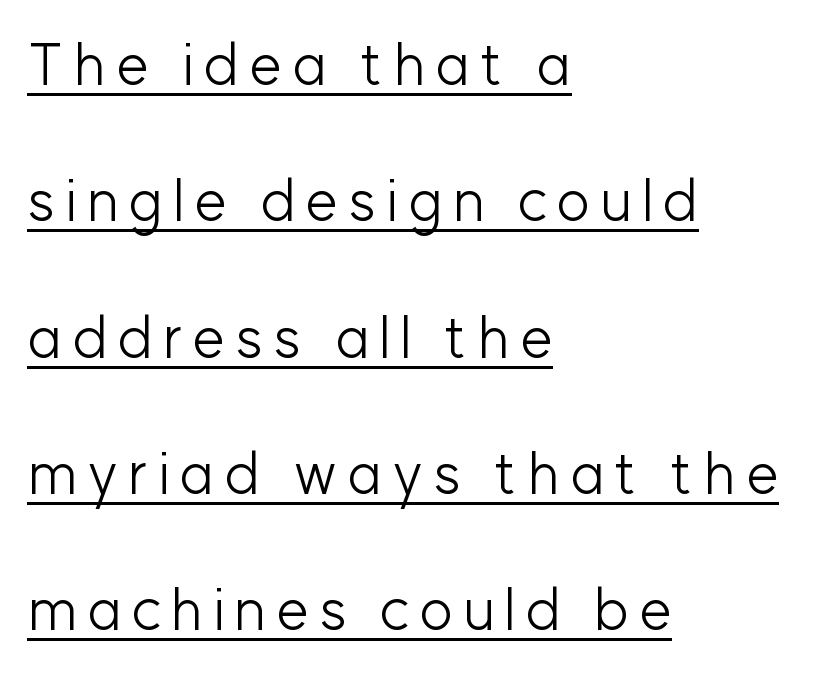
The image shows 58 px light sans-serif type, upright; set left-aligned, loose line spacing (2.35x), underlined; low stroke contrast and a medium x-height.
